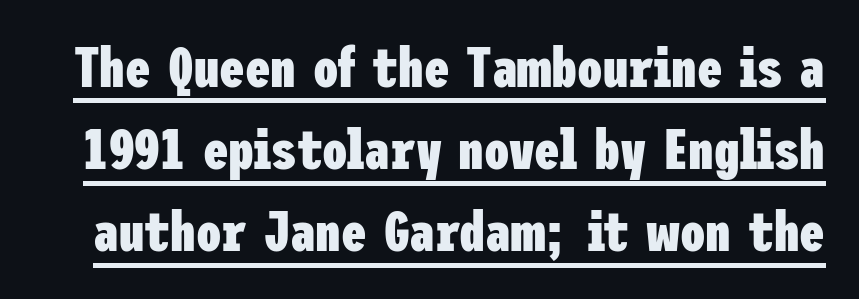
The typography opts for an upright posture over an oblique one. The letters are bold, with thick, heavy strokes. Honestly, the underline is the first thing you notice here. To sum up the face: it is a sans, with no serifs. Observe the ordinary spacing: letters are neighbours, not strangers.
